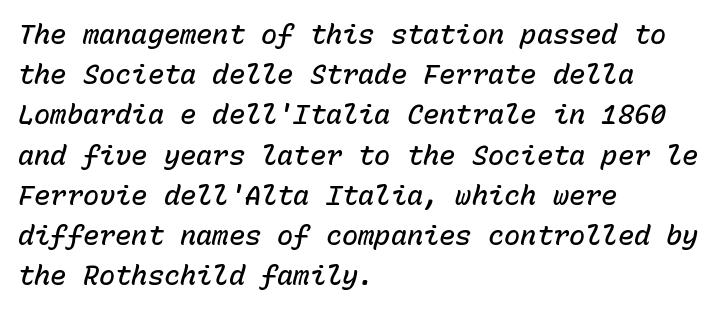
Q: Is the text bold? A: Semi-bold.
Q: Is the text italic (slanted)? A: Yes, it leans right by about 15 degrees.
Q: Is the text underlined? A: No.
Q: How is the paragraph aligned? A: Left-aligned.
Q: Is the spacing between letters normal or unusually wide? A: Normal.
Q: Is the spacing between lines tight, normal or loose? A: Normal.
